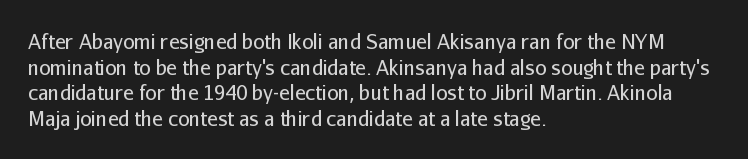
The image shows 20 px text type, upright; set left-aligned, normal line spacing (1.28x), normal letter spacing, not underlined.
